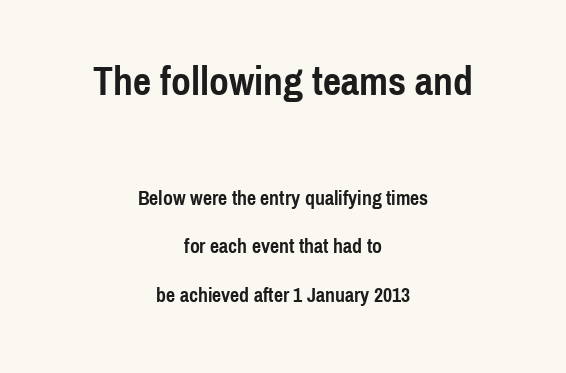
The image shows 40 px semibold, condensed sans-serif type, upright; set centered, loose line spacing (2.44x), normal letter spacing, not underlined; the first (top) block is 2.0x larger; a medium x-height.
